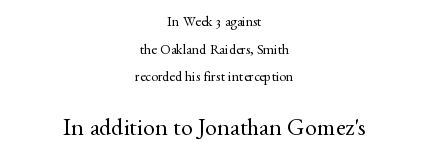
The image shows 24 px text type, upright; set centered, loose line spacing (1.97x), normal letter spacing, not underlined; the second (bottom) block is 1.71x larger.
